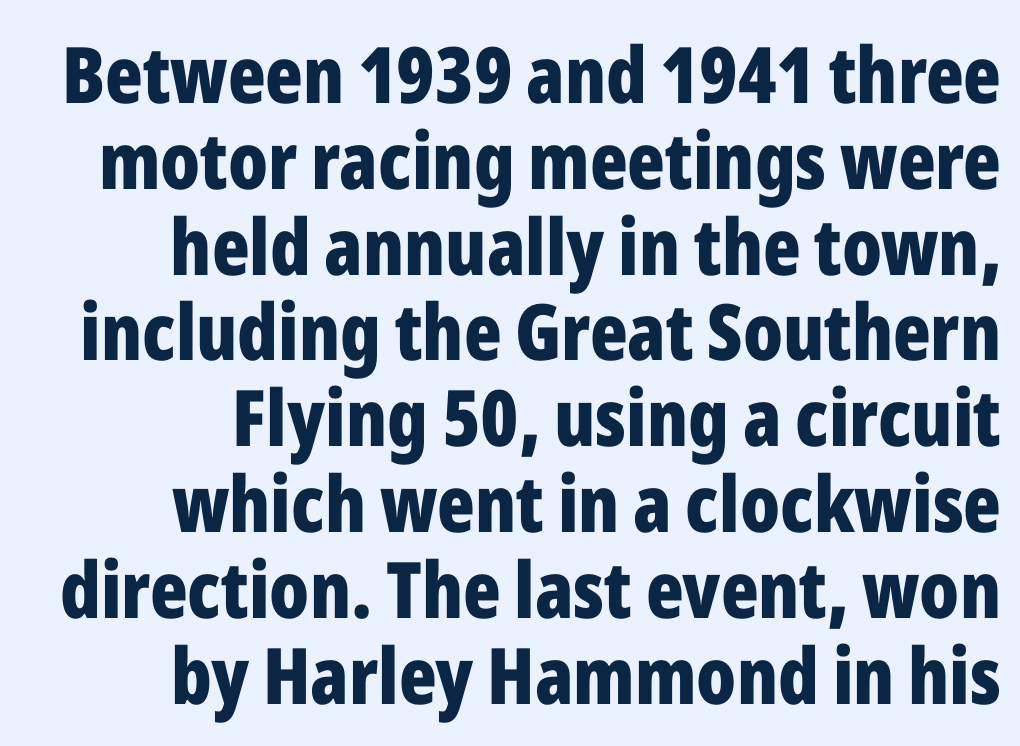
This rendering employs a face without finishing strokes, i.e., a sans-serif. Characters follow at the spacing the type designer built in. Underlining? Definitely not there. The characters look thick and weighty, a clear bold. The type sits square on the baseline with zero lean. Notice how the passage keeps a crisp vertical edge on the right only.
